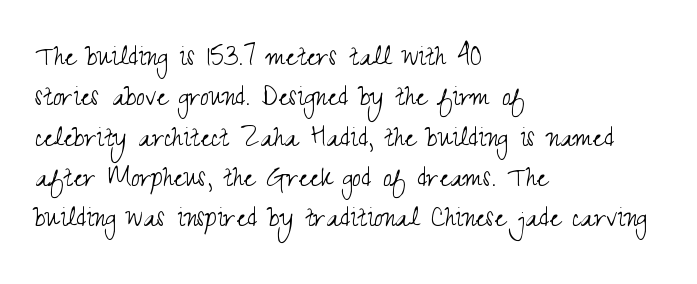
{"serif": "no", "italic": "no", "bold": "no", "weight": "light", "width": "condensed", "stroke_contrast": "medium", "x_height": "small", "monospaced": "no", "underline": "no", "align": "left", "line_spacing": "normal", "line_spacing_ratio": 1.26, "letter_spacing": "normal", "letter_spacing_em": 0.0, "glyph_px": 32}
